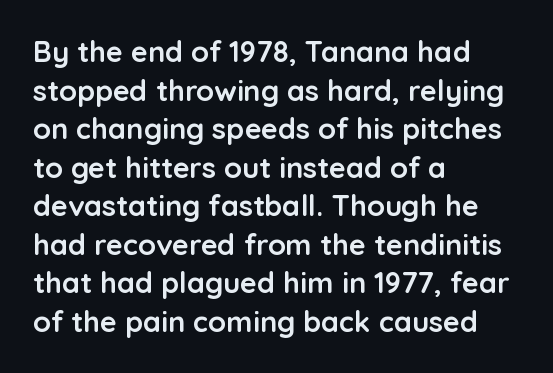
Unlike a traditional serif, this face leaves its strokes unadorned. Compared with typical paragraphs, the rows here are spaced about the same. Typeset ragged right — the left edge is the straight one. Each word holds together tightly as a unit, with standard inter-letter gaps. Varying glyph widths throughout — classic text-font behaviour. If you drew a line through each stem, it would be perfectly vertical.
